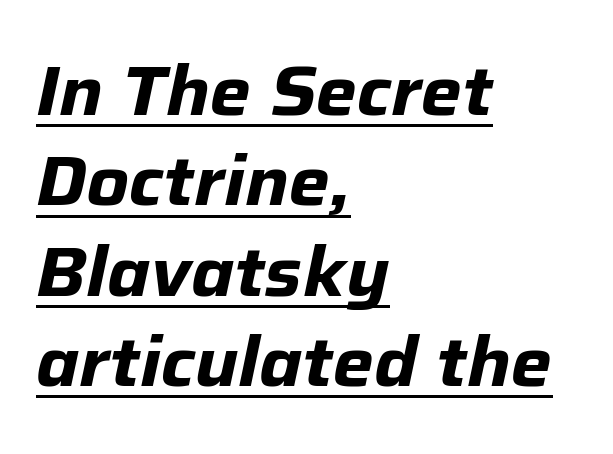
Q: Is the text bold? A: Yes.
Q: Is the text italic (slanted)? A: Yes, it leans right by about 12 degrees.
Q: Is the text underlined? A: Yes.
Q: How is the paragraph aligned? A: Left-aligned.
Q: Is the spacing between letters normal or unusually wide? A: Normal.
Q: Is the spacing between lines tight, normal or loose? A: Normal.
Q: Width (condensed, normal, or wide)? A: Normal.
Q: Stroke contrast? A: Low.
Q: x-height? A: Medium.
Q: Monospaced? A: No.
